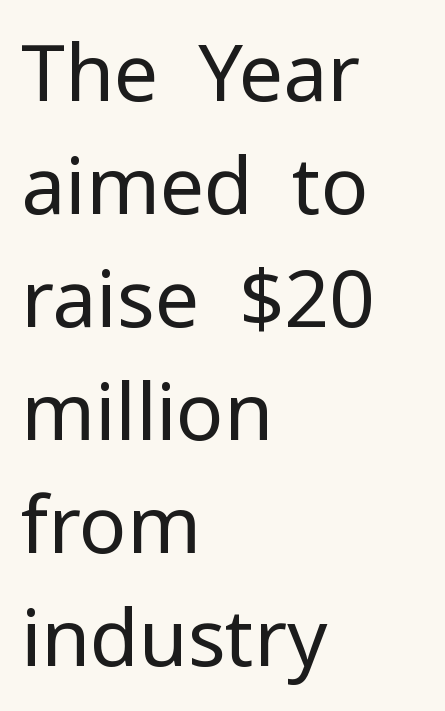
Q: Is the text bold? A: No.
Q: Is the text italic (slanted)? A: No, it is upright.
Q: Is the typeface a serif or a sans-serif typeface? A: Sans-serif.
Q: Is the text underlined? A: No.
Q: How is the paragraph aligned? A: Left-aligned.
Q: Is the spacing between letters normal or unusually wide? A: Normal.
Q: Is the spacing between lines tight, normal or loose? A: Normal.
Q: Width (condensed, normal, or wide)? A: Normal.
Q: Stroke contrast? A: Low.
Q: x-height? A: Medium.
Q: Monospaced? A: No.
